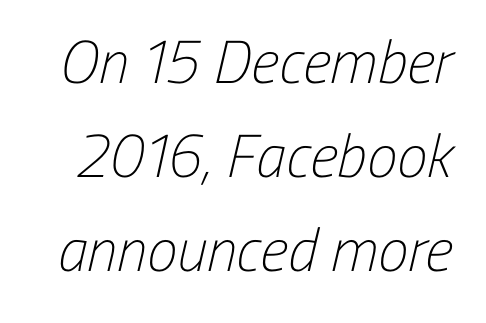
{"serif": "no", "bold": "no", "weight": "light", "width": "condensed", "stroke_contrast": "low", "x_height": "medium", "monospaced": "no", "underline": "no", "line_spacing": "normal", "line_spacing_ratio": 1.54, "letter_spacing": "normal", "letter_spacing_em": 0.0, "glyph_px": 61}
